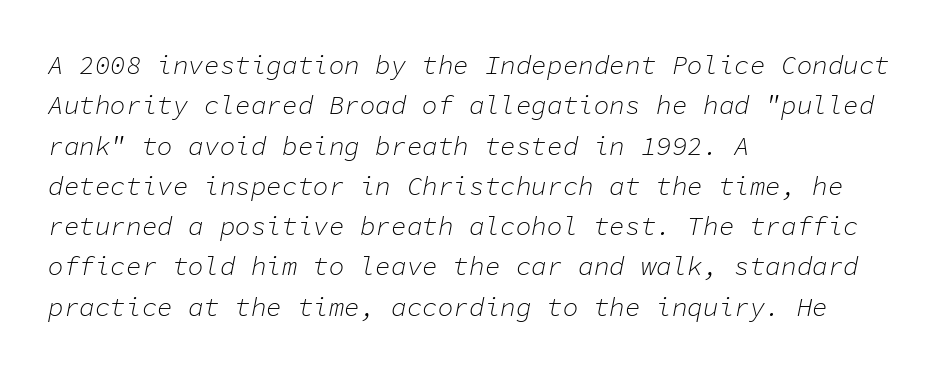
{"italic": "yes", "lean": "right", "slant_degrees": 11, "bold": "no", "underline": "no", "align": "left", "line_spacing": "normal", "line_spacing_ratio": 1.55, "letter_spacing": "normal", "letter_spacing_em": 0.0, "glyph_px": 26}
